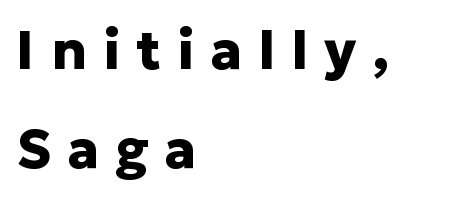
Letter spacing: wide. I'd call this a sans setting — the letters go barefoot. Beneath every word, the page is bare. A full-strength bold gives these letters their thick strokes. Reading down the block, your eye returns to a fixed left position each line. This sample uses an upright cut, with every glyph sitting square on the baseline.
